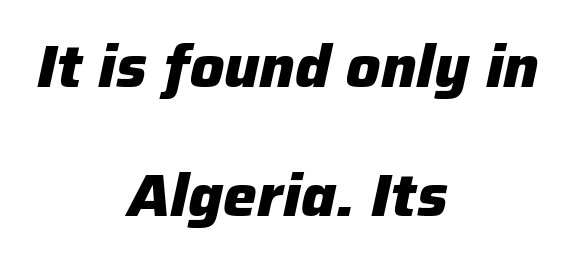
{"italic": "yes", "lean": "right", "slant_degrees": 12, "bold": "yes", "weight": "heavy", "width": "normal", "stroke_contrast": "low", "x_height": "medium", "monospaced": "no", "underline": "no", "align": "center", "line_spacing": "loose", "line_spacing_ratio": 2.15, "letter_spacing": "normal", "letter_spacing_em": 0.0, "glyph_px": 60}
